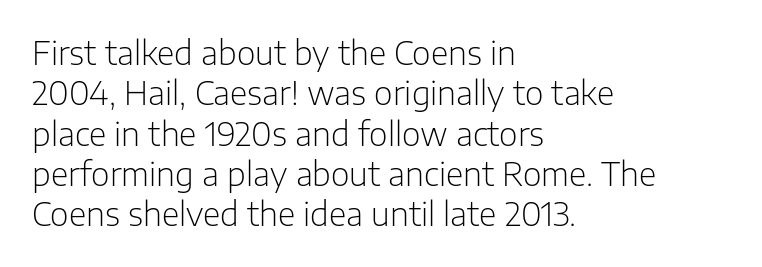
The image shows 32 px light sans-serif type, upright; set left-aligned, normal line spacing (1.26x), normal letter spacing, not underlined; low stroke contrast and a medium x-height.
